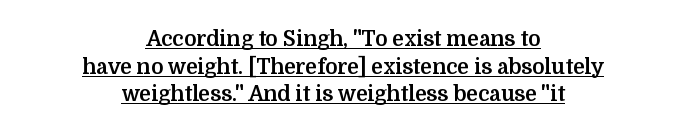
Q: Is the text bold? A: Yes.
Q: Is the text italic (slanted)? A: No, it is upright.
Q: Is the text underlined? A: Yes.
Q: How is the paragraph aligned? A: Centered.
Q: Is the spacing between letters normal or unusually wide? A: Normal.
Q: Is the spacing between lines tight, normal or loose? A: Normal.
